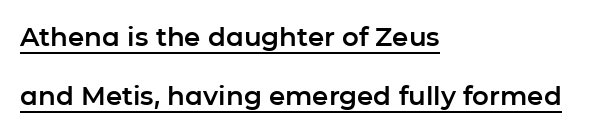
A student would call this left alignment; a typographer would say flush left, rag right. Like a heading marked for emphasis, these lines bear an underscore. Does the leading feel generous? Absolutely, it's lavish. The face used here is rendered with its standard letterfit. These lines were composed using upright roman letters.
